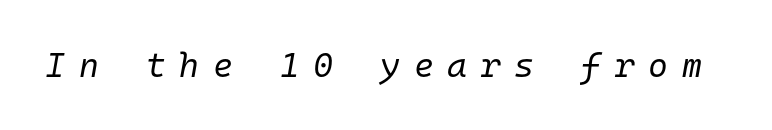
Check the space under the baseline: it is left empty. Is the type slanted? Yes — the strokes lean at a clear angle. Here the glyphs are tracked loosely, breaking word shapes into spaced letters. Counters stay open thanks to moderate or lighter strokes. The rendering uses typewriter-style spacing with identical character cells.
